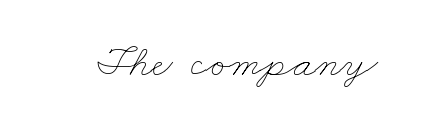
Q: Is the text bold? A: No.
Q: Is the text underlined? A: No.
Q: Is the spacing between letters normal or unusually wide? A: Normal.
Q: Width (condensed, normal, or wide)? A: Wide.
Q: Stroke contrast? A: Low.
Q: x-height? A: Small.
Q: Monospaced? A: No.
